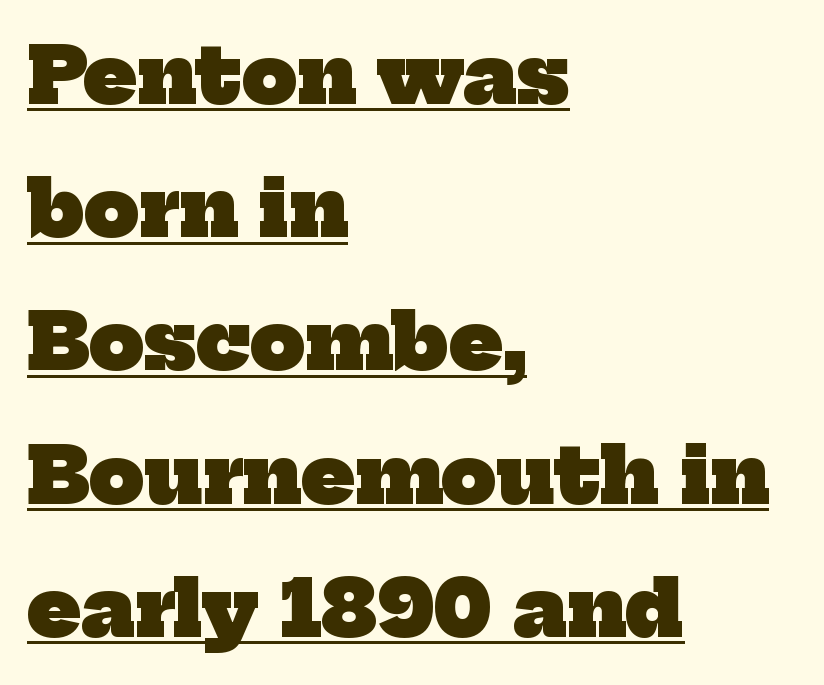
Q: Is the text bold? A: Yes.
Q: Is the typeface a serif or a sans-serif typeface? A: Serif.
Q: Is the text underlined? A: Yes.
Q: How is the paragraph aligned? A: Left-aligned.
Q: Is the spacing between letters normal or unusually wide? A: Normal.
Q: Width (condensed, normal, or wide)? A: Normal.
Q: Stroke contrast? A: Low.
Q: x-height? A: Medium.
Q: Monospaced? A: No.
